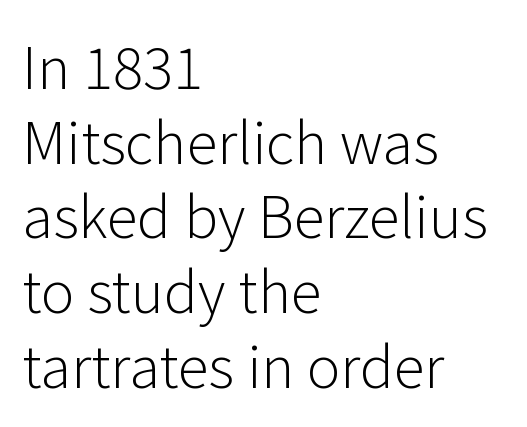
Q: Is the text bold? A: No.
Q: Is the text italic (slanted)? A: No, it is upright.
Q: Is the typeface a serif or a sans-serif typeface? A: Sans-serif.
Q: Is the text underlined? A: No.
Q: How is the paragraph aligned? A: Left-aligned.
Q: Is the spacing between letters normal or unusually wide? A: Normal.
Q: Is the spacing between lines tight, normal or loose? A: Normal.
Q: Width (condensed, normal, or wide)? A: Normal.
Q: Stroke contrast? A: Low.
Q: x-height? A: Medium.
Q: Monospaced? A: No.
